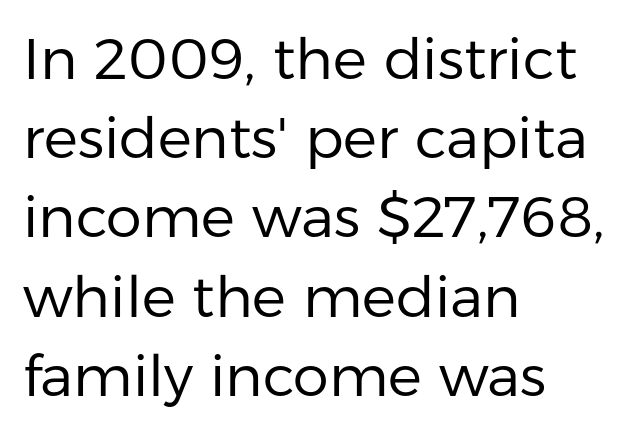
The image shows 57 px regular-weight sans-serif type, upright; set left-aligned, normal line spacing (1.39x), normal letter spacing, not underlined; low stroke contrast and a medium x-height.
